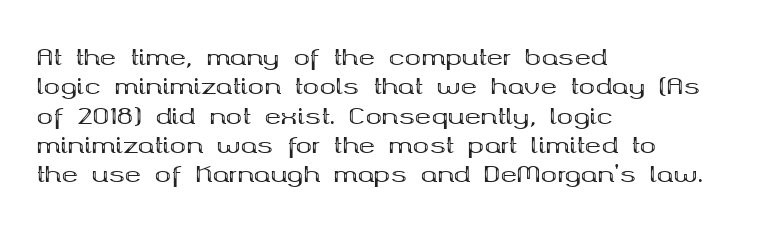
Every character sits straight up, as roman type does. Visually the block forms a straight wall on the left and a jagged coastline on the right. I'd describe the lettering as bold — thick and assertive. Unmarked baselines from the first word to the last.
